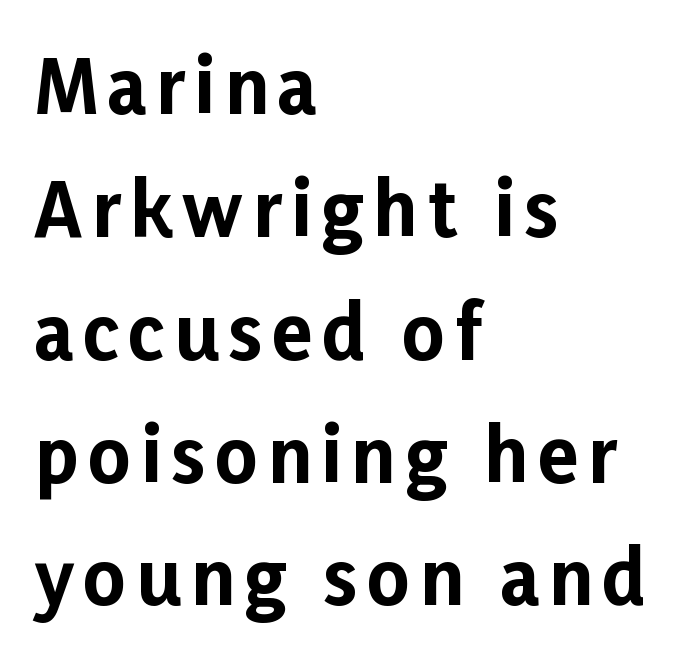
These words are printed bold, with thick strokes throughout. Notice how the stems are strictly vertical — no italics here. Character widths vary here, with narrow letters taking less room than wide ones. Typeset ragged right — the left edge is the straight one. Vertical spacing — default. The passage shown is typeset with a sans-serif family.
